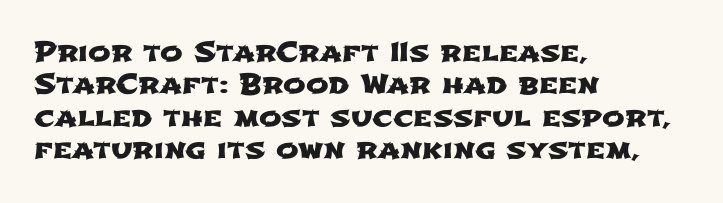
The image shows 27 px text type; set left-aligned, line spacing 1.2x, normal letter spacing, not underlined.
